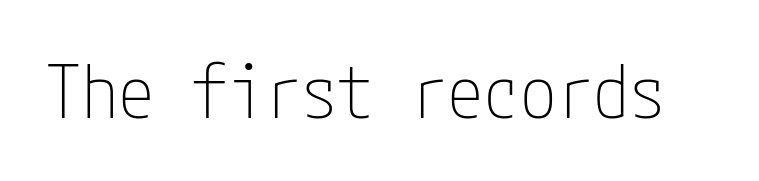
Tracking here is standard; glyphs follow each other at the usual distance. Typographically, this falls in the sans-serif category. Weight: not bold — regular or lighter. This sample uses an upright cut, with every glyph sitting square on the baseline. The space beneath each line is pristine and unruled.
